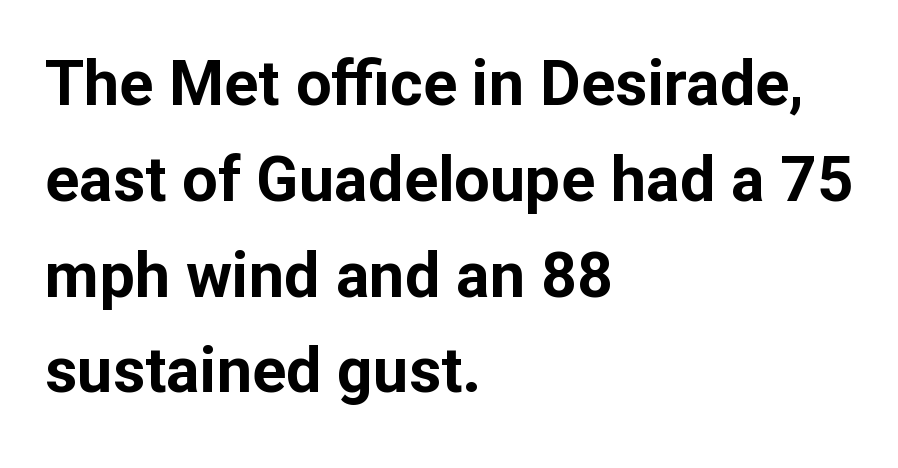
Q: Is the text bold? A: Yes.
Q: Is the text italic (slanted)? A: No, it is upright.
Q: Is the typeface a serif or a sans-serif typeface? A: Sans-serif.
Q: Is the text underlined? A: No.
Q: How is the paragraph aligned? A: Left-aligned.
Q: Is the spacing between letters normal or unusually wide? A: Normal.
Q: Is the spacing between lines tight, normal or loose? A: Normal.
Q: Width (condensed, normal, or wide)? A: Normal.
Q: Stroke contrast? A: Low.
Q: x-height? A: Medium.
Q: Monospaced? A: No.
